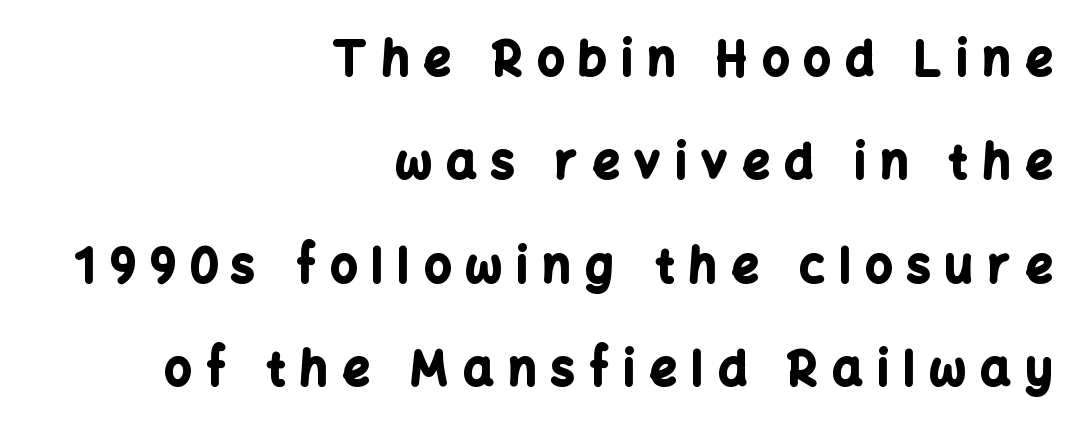
Q: Is the text bold? A: Yes.
Q: Is the text italic (slanted)? A: No, it is upright.
Q: Is the typeface a serif or a sans-serif typeface? A: Sans-serif.
Q: Is the text underlined? A: No.
Q: How is the paragraph aligned? A: Right-aligned.
Q: Is the spacing between letters normal or unusually wide? A: Unusually wide.
Q: Is the spacing between lines tight, normal or loose? A: Loose.
Q: Width (condensed, normal, or wide)? A: Normal.
Q: Stroke contrast? A: Low.
Q: x-height? A: Medium.
Q: Monospaced? A: No.
